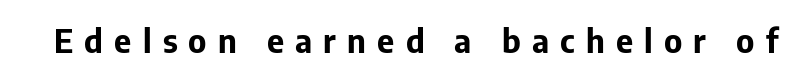
The image shows 33 px bold sans-serif type, upright; set unusually wide letter spacing (+0.34 em), not underlined; low stroke contrast and a medium x-height.
